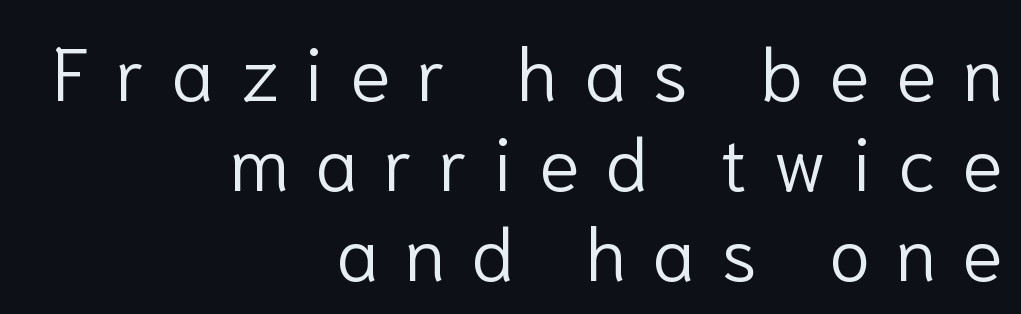
The image shows 75 px light sans-serif type, upright; set right-aligned, line spacing 1.2x, unusually wide letter spacing (+0.35 em), not underlined; low stroke contrast and a medium x-height.
